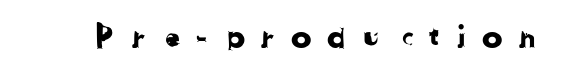
Q: Is the typeface a serif or a sans-serif typeface? A: Sans-serif.
Q: Is the text underlined? A: No.
Q: Is the spacing between letters normal or unusually wide? A: Unusually wide.
Q: Width (condensed, normal, or wide)? A: Normal.
Q: Stroke contrast? A: Low.
Q: x-height? A: Medium.
Q: Monospaced? A: No.
